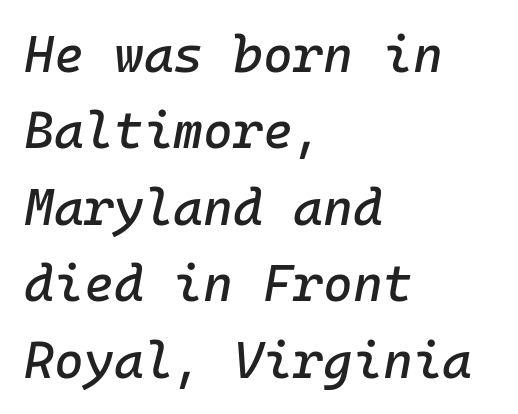
Q: Is the text italic (slanted)? A: Yes, it leans right by about 10 degrees.
Q: Is the text underlined? A: No.
Q: How is the paragraph aligned? A: Left-aligned.
Q: Is the spacing between letters normal or unusually wide? A: Normal.
Q: Is the spacing between lines tight, normal or loose? A: Normal.
Q: Width (condensed, normal, or wide)? A: Normal.
Q: Stroke contrast? A: Low.
Q: x-height? A: Medium.
Q: Monospaced? A: Yes.
